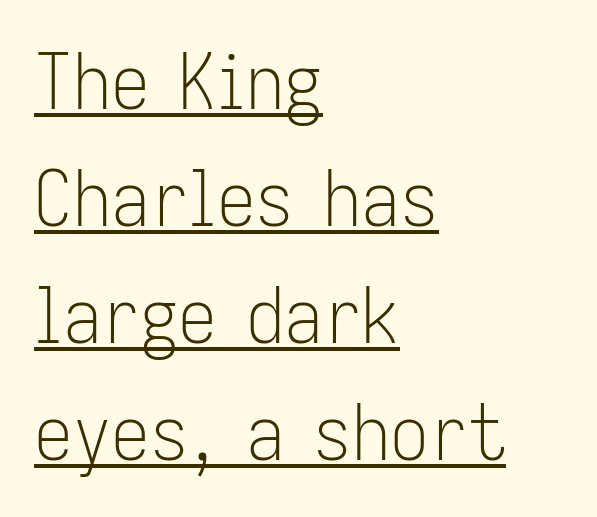
The leading is moderate, giving the passage an even texture. No letter is thick-stroked: the sample isn't bold. The letters stand straight up with perfectly vertical stems. No feet cap the strokes, marking this as sans-serif type.
